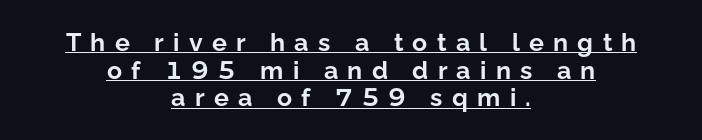
The image shows 25 px bold type, upright; set centered, tight line spacing (1.11x), unusually wide letter spacing (+0.37 em), underlined.
